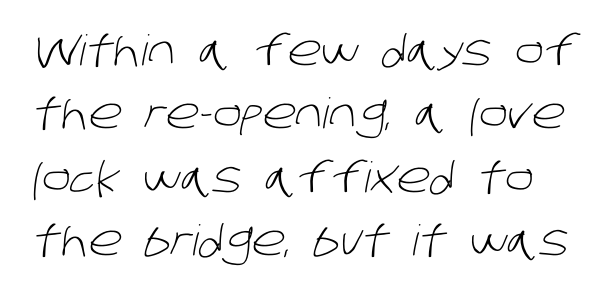
The type is set solid horizontally, with unmodified tracking. No feet cap the strokes, marking this as sans-serif type. This sample keeps an unexceptional amount of space between lines. This reads as an unemphasized weight, regular at the heaviest.
